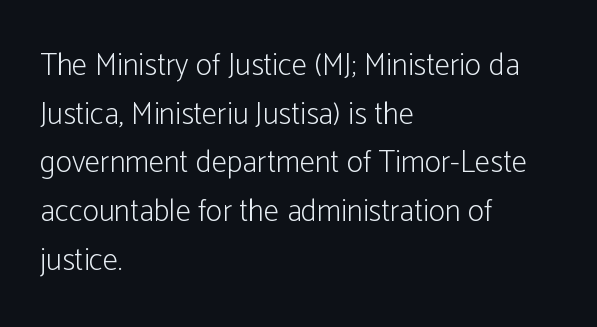
This sample uses an upright cut, with every glyph sitting square on the baseline. A bare baseline throughout the passage. Tracking here is standard; glyphs follow each other at the usual distance. The characters display no serif detailing; their extremities are plain. Note the varied advance widths — an 'i' is clearly narrower than an 'm'.
